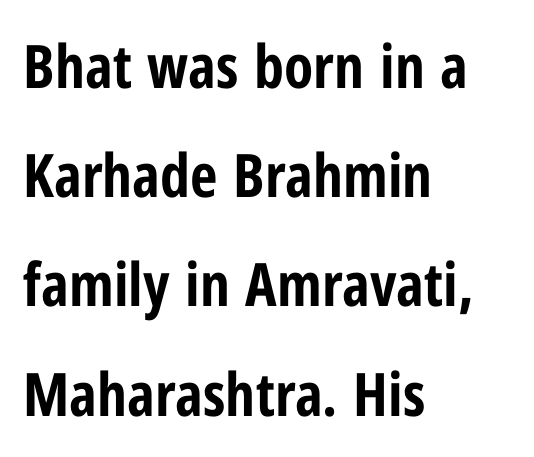
Q: Is the text bold? A: Yes.
Q: Is the text italic (slanted)? A: No, it is upright.
Q: Is the typeface a serif or a sans-serif typeface? A: Sans-serif.
Q: Is the text underlined? A: No.
Q: How is the paragraph aligned? A: Left-aligned.
Q: Is the spacing between letters normal or unusually wide? A: Normal.
Q: Width (condensed, normal, or wide)? A: Condensed.
Q: Stroke contrast? A: Low.
Q: x-height? A: Medium.
Q: Monospaced? A: No.
